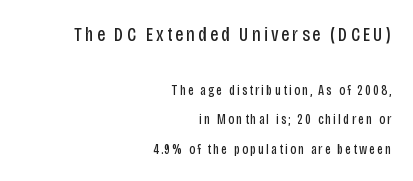
The passage shown is not bold in any degree. In terms of posture, this sample is upright. Line ends are locked; line starts wander. The passage shown stacks its lines with a broad gap. The more generous point size was reserved for the upper chunk. Descenders hang freely into open space.
